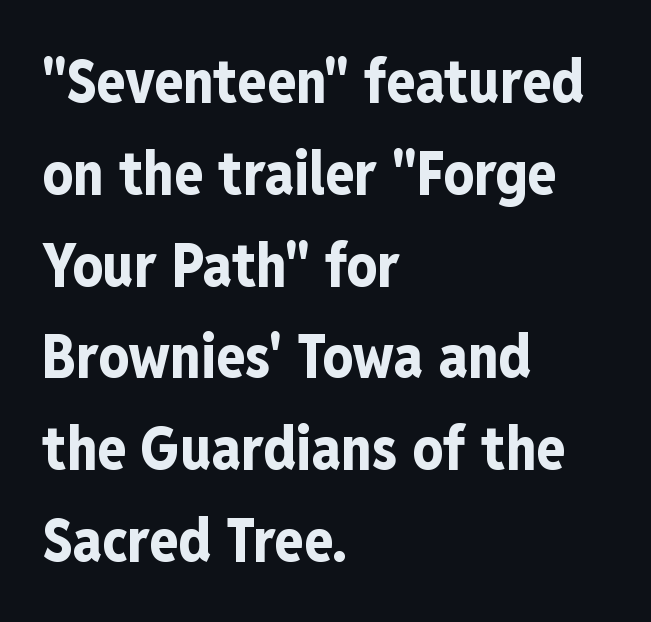
The image shows 60 px bold, condensed sans-serif type, upright; set left-aligned, normal line spacing (1.53x), normal letter spacing, not underlined; low stroke contrast and a medium x-height.
